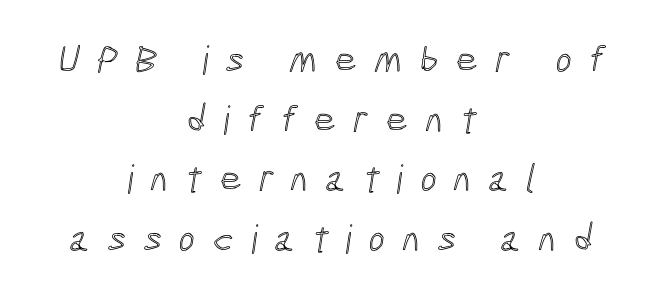
{"width": "condensed", "x_height": "medium", "monospaced": "no", "underline": "no", "align": "center", "line_spacing": "normal", "line_spacing_ratio": 1.53, "letter_spacing": "wide", "letter_spacing_em": 0.44, "glyph_px": 39}
